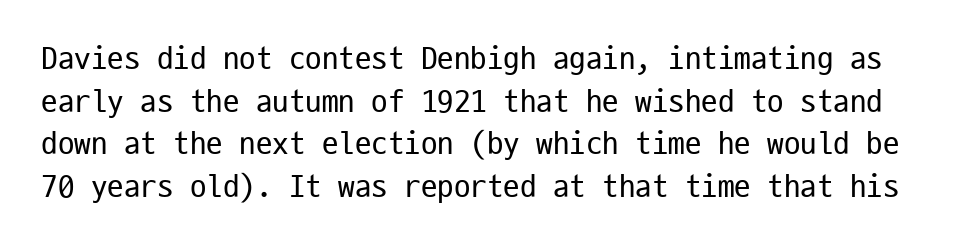
The image shows 33 px regular-weight, condensed sans-serif type, upright, monospaced; set normal line spacing (1.29x), normal letter spacing, not underlined; low stroke contrast and a medium x-height.
